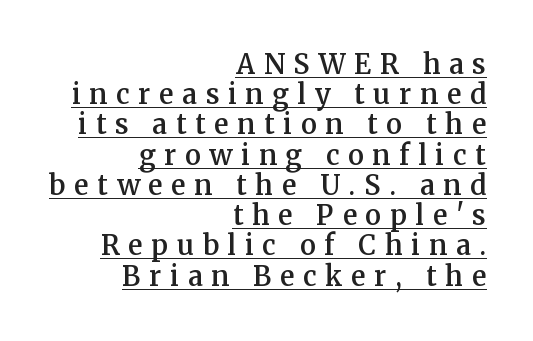
{"italic": "no", "bold": "semi", "underline": "yes", "align": "right", "line_spacing": "tight", "line_spacing_ratio": 1.12, "letter_spacing": "wide", "letter_spacing_em": 0.32, "glyph_px": 27}
